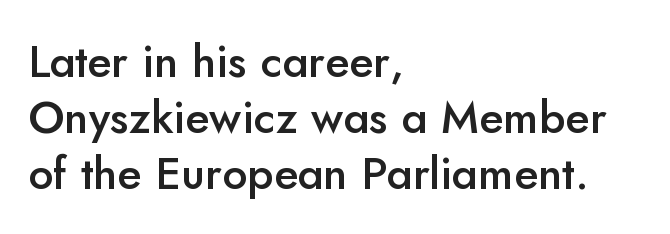
Q: Is the text bold? A: Semi-bold.
Q: Is the text italic (slanted)? A: No, it is upright.
Q: Is the typeface a serif or a sans-serif typeface? A: Sans-serif.
Q: Is the text underlined? A: No.
Q: How is the paragraph aligned? A: Left-aligned.
Q: Is the spacing between letters normal or unusually wide? A: Normal.
Q: Width (condensed, normal, or wide)? A: Normal.
Q: Stroke contrast? A: Low.
Q: x-height? A: Small.
Q: Monospaced? A: No.
